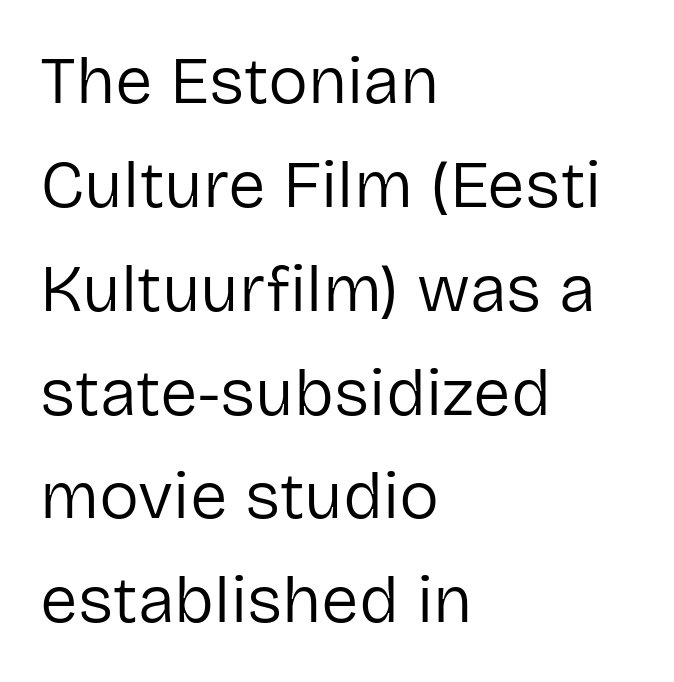
{"serif": "no", "italic": "no", "bold": "no", "weight": "regular", "width": "normal", "stroke_contrast": "low", "x_height": "medium", "monospaced": "no", "underline": "no", "align": "left", "line_spacing": "normal", "line_spacing_ratio": 1.55, "letter_spacing": "normal", "letter_spacing_em": 0.0, "glyph_px": 67}
